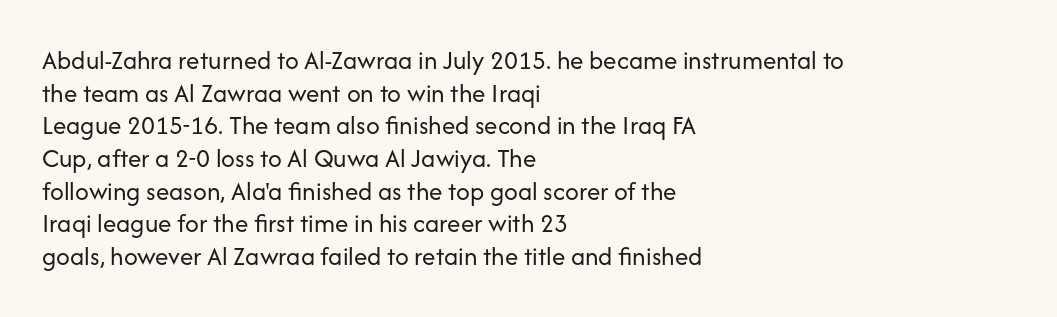
What stands out about the letter spacing? Nothing — it is the standard amount. This is not heavy type; no bold has been used. Just letters on the line, the space beneath them empty. Notice how the stems are strictly vertical — no italics here. This rendering uses left alignment, leaving the right contour irregular.
